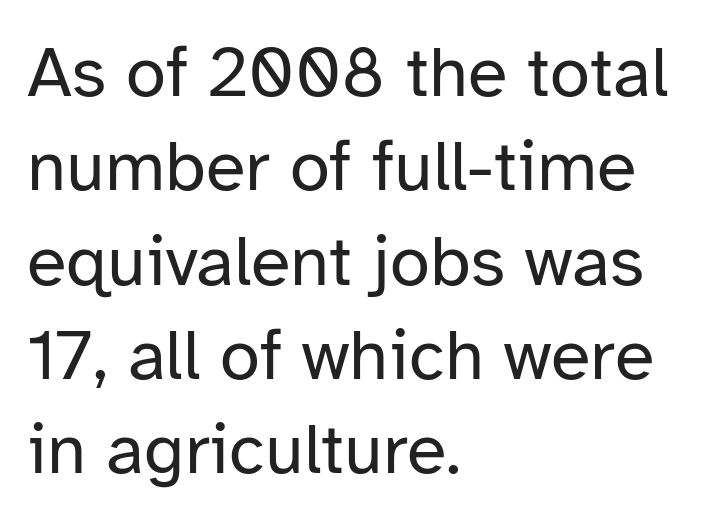
{"serif": "no", "italic": "no", "bold": "no", "weight": "regular", "width": "normal", "stroke_contrast": "low", "x_height": "medium", "monospaced": "no", "underline": "no", "align": "left", "line_spacing": "normal", "line_spacing_ratio": 1.31, "letter_spacing": "normal", "letter_spacing_em": 0.0, "glyph_px": 72}
